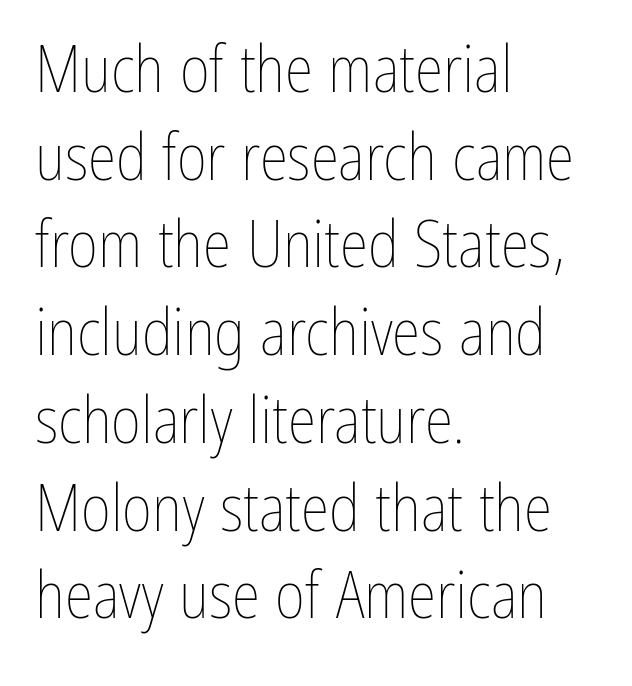
{"italic": "no", "bold": "no", "weight": "thin", "width": "condensed", "stroke_contrast": "low", "x_height": "medium", "monospaced": "no", "underline": "no", "align": "left", "line_spacing": "normal", "line_spacing_ratio": 1.35, "letter_spacing": "normal", "letter_spacing_em": 0.0, "glyph_px": 65}
